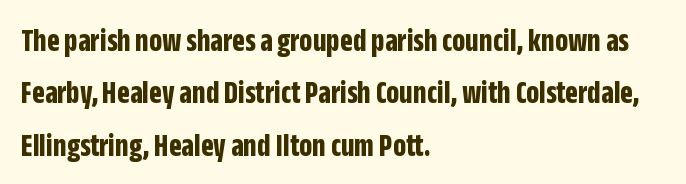
The image shows 33 px bold, condensed sans-serif type, upright; set left-aligned, normal line spacing (1.59x), normal letter spacing, not underlined; low stroke contrast and a large x-height.
